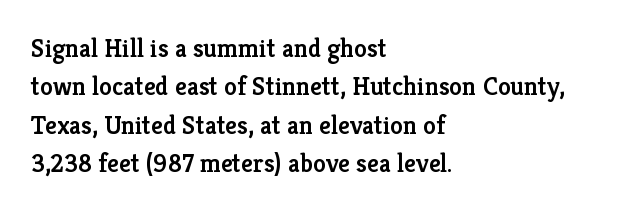
Q: Is the text bold? A: Semi-bold.
Q: Is the text italic (slanted)? A: No, it is upright.
Q: Is the text underlined? A: No.
Q: How is the paragraph aligned? A: Left-aligned.
Q: Is the spacing between letters normal or unusually wide? A: Normal.
Q: Is the spacing between lines tight, normal or loose? A: Normal.
